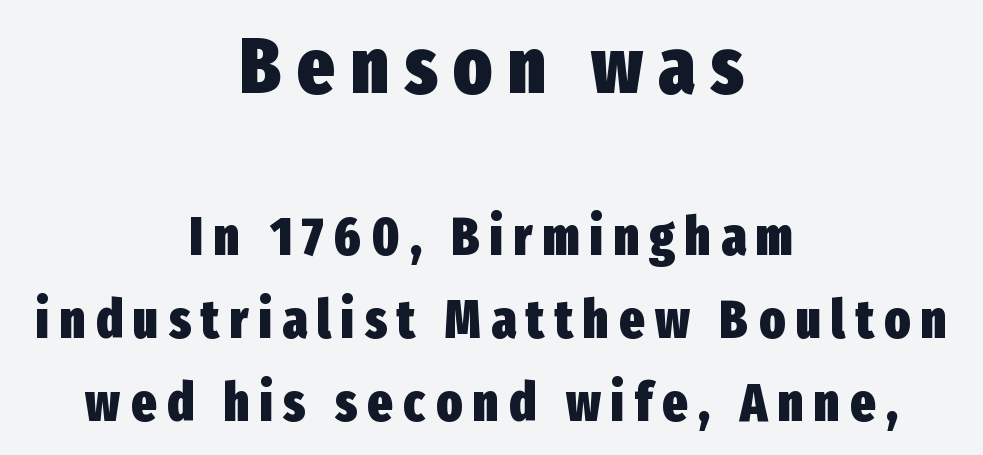
{"serif": "no", "italic": "no", "bold": "yes", "weight": "heavy", "width": "condensed", "stroke_contrast": "low", "x_height": "medium", "monospaced": "no", "underline": "no", "align": "center", "line_spacing": "normal", "line_spacing_ratio": 1.56, "letter_spacing": "wide", "letter_spacing_em": 0.2, "larger_block": "first", "size_ratio": 1.49, "glyph_px": 79}
